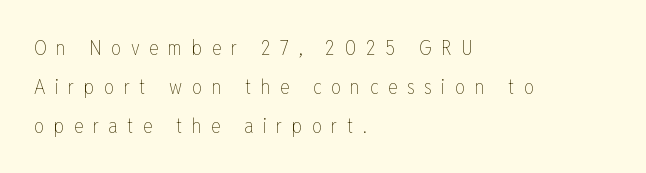
Q: Is the text bold? A: No.
Q: Is the text italic (slanted)? A: No, it is upright.
Q: Is the text underlined? A: No.
Q: How is the paragraph aligned? A: Left-aligned.
Q: Is the spacing between letters normal or unusually wide? A: Unusually wide.
Q: Is the spacing between lines tight, normal or loose? A: Loose.
